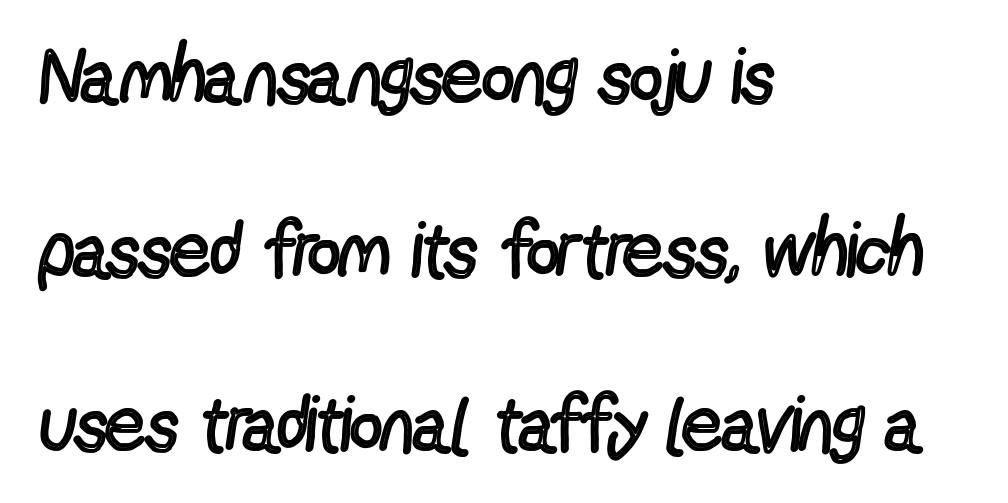
Think standard paragraph weight, or any step lighter than that. You could fit nearly another row in the gap between these rows. The tracking reads as untouched default to a designer's eye. Each letter's strokes conclude bluntly, with no projecting serifs.
